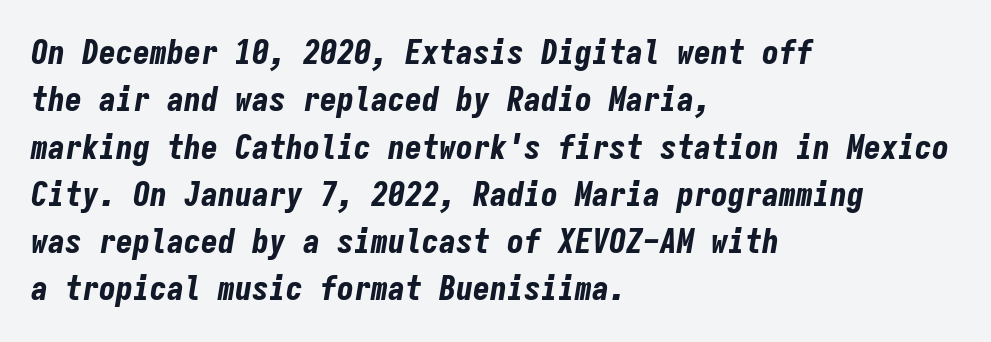
The rag falls on the right side of this text block. Monospaced: the letters line up in strict vertical columns. Spacing between characters is what you'd get straight out of the box. This is heavy type, rendered in bold. The gap between lines stays unmarked. Designer's note — italics engaged.
